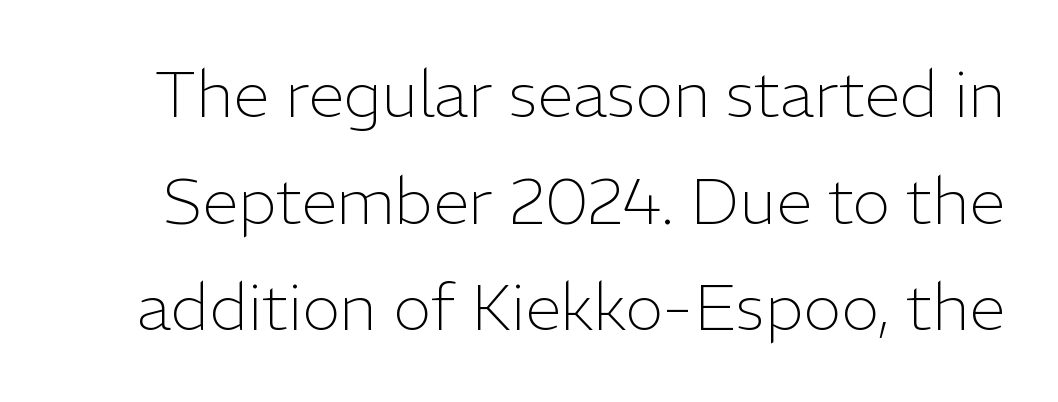
Do the characters align in a grid? No, the font is proportional. The rendering shows plain stroke endings on the letterforms — a sans-serif design. Summary of weight: not heavy and not bold. A typesetter would call this leading conventional body-copy spacing. The typography opts for an upright posture over an oblique one.
